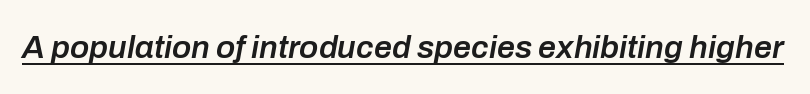
The rendering uses a semibold face; strokes are thickened but not to full bold. Compared with ordinary roman type, these characters are visibly tilted. Looks like regular typesetting: each glyph gets only the width it needs. Students, observe the line beneath the letters — that is underlining.
